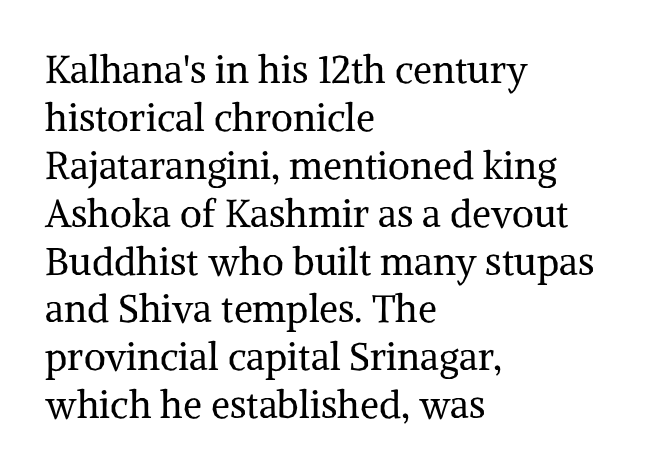
Q: Is the text bold? A: No.
Q: Is the text italic (slanted)? A: No, it is upright.
Q: Is the typeface a serif or a sans-serif typeface? A: Serif.
Q: Is the text underlined? A: No.
Q: How is the paragraph aligned? A: Left-aligned.
Q: Is the spacing between letters normal or unusually wide? A: Normal.
Q: Is the spacing between lines tight, normal or loose? A: Normal.
Q: Width (condensed, normal, or wide)? A: Normal.
Q: Stroke contrast? A: Medium.
Q: x-height? A: Medium.
Q: Monospaced? A: No.
